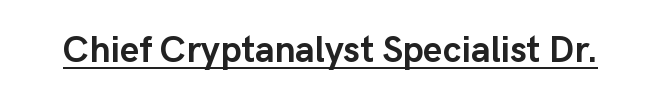
The image shows 37 px semibold sans-serif type, upright; set normal letter spacing, underlined; low stroke contrast and a medium x-height.
